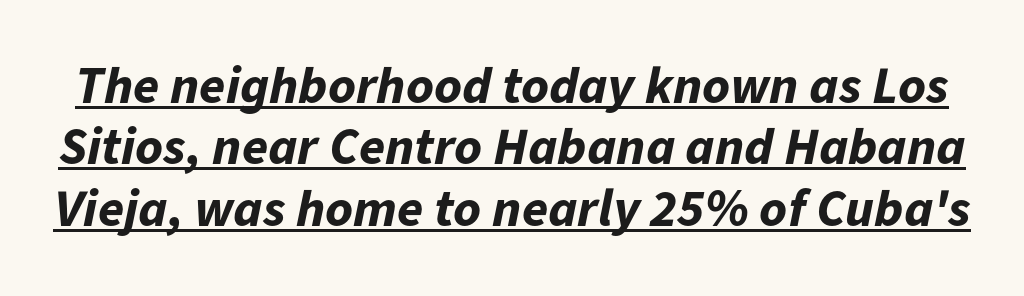
Underline: present. Bold? Absolutely — the strokes are thick and heavy. Tracking here is standard; glyphs follow each other at the usual distance. Every character sits at an angle, as italics do. A typesetter would call this proportional, since set widths differ per character.
